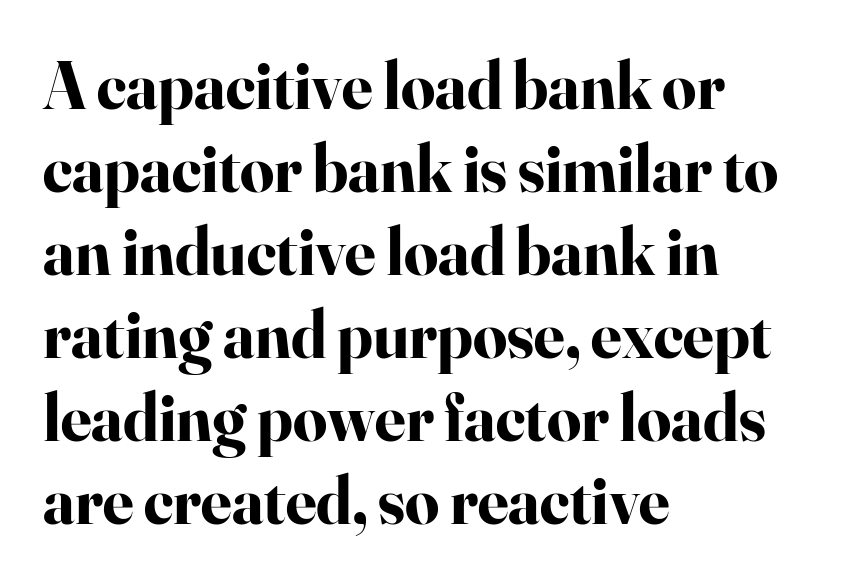
Q: Is the text bold? A: Yes.
Q: Is the text italic (slanted)? A: No, it is upright.
Q: Is the typeface a serif or a sans-serif typeface? A: Serif.
Q: Is the text underlined? A: No.
Q: How is the paragraph aligned? A: Left-aligned.
Q: Is the spacing between letters normal or unusually wide? A: Normal.
Q: Width (condensed, normal, or wide)? A: Normal.
Q: Stroke contrast? A: High.
Q: x-height? A: Small.
Q: Monospaced? A: No.
